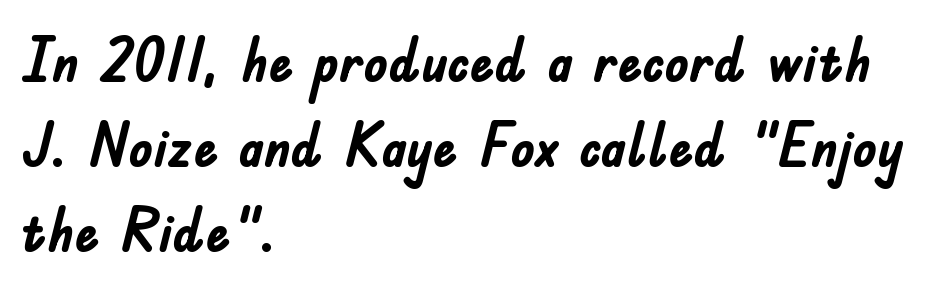
The image shows 61 px semibold, condensed sans-serif type; set left-aligned, normal line spacing (1.39x), normal letter spacing, not underlined; low stroke contrast and a small x-height.
